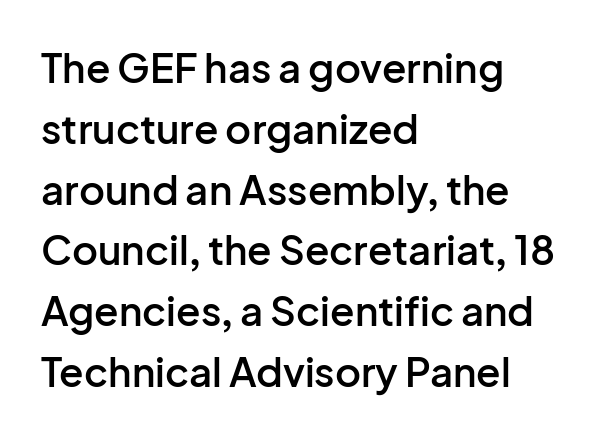
Q: Is the text bold? A: Semi-bold.
Q: Is the text italic (slanted)? A: No, it is upright.
Q: Is the typeface a serif or a sans-serif typeface? A: Sans-serif.
Q: Is the text underlined? A: No.
Q: How is the paragraph aligned? A: Left-aligned.
Q: Is the spacing between letters normal or unusually wide? A: Normal.
Q: Is the spacing between lines tight, normal or loose? A: Normal.
Q: Width (condensed, normal, or wide)? A: Normal.
Q: Stroke contrast? A: Low.
Q: x-height? A: Medium.
Q: Monospaced? A: No.
